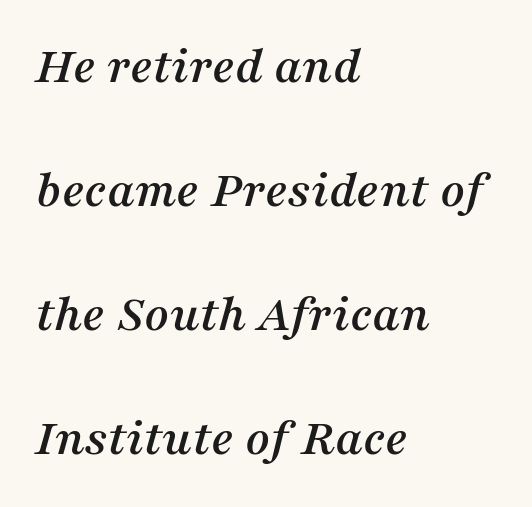
Q: Is the text italic (slanted)? A: Yes, it leans right by about 16 degrees.
Q: Is the typeface a serif or a sans-serif typeface? A: Serif.
Q: Is the text underlined? A: No.
Q: How is the paragraph aligned? A: Left-aligned.
Q: Is the spacing between letters normal or unusually wide? A: Normal.
Q: Is the spacing between lines tight, normal or loose? A: Loose.
Q: Width (condensed, normal, or wide)? A: Normal.
Q: Stroke contrast? A: Medium.
Q: x-height? A: Medium.
Q: Monospaced? A: No.
